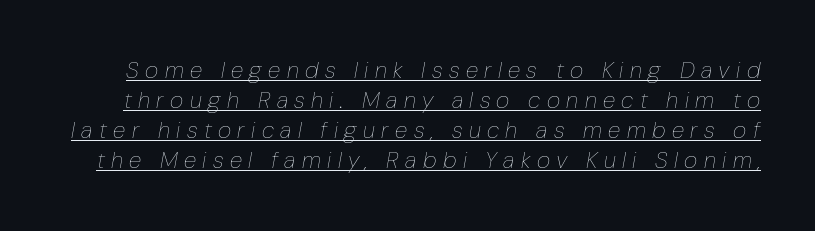
Q: Is the text bold? A: No.
Q: Is the text italic (slanted)? A: Yes, it leans right by about 10 degrees.
Q: Is the text underlined? A: Yes.
Q: Is the spacing between letters normal or unusually wide? A: Unusually wide.
Q: Is the spacing between lines tight, normal or loose? A: Normal.
